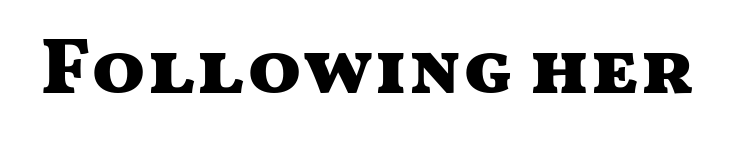
The image shows 79 px heavy, wide sans-serif type, upright; set normal letter spacing, not underlined; medium stroke contrast and a medium x-height.
